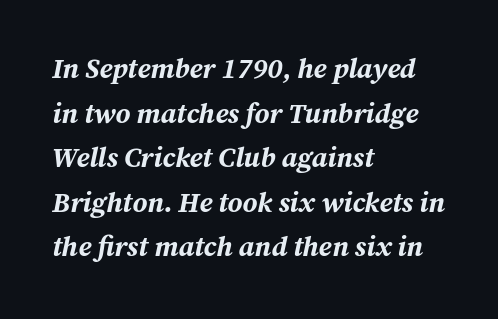
The image shows 28 px bold type, italic (leaning right); set left-aligned, normal line spacing (1.59x), normal letter spacing, not underlined; medium stroke contrast and a medium x-height.
